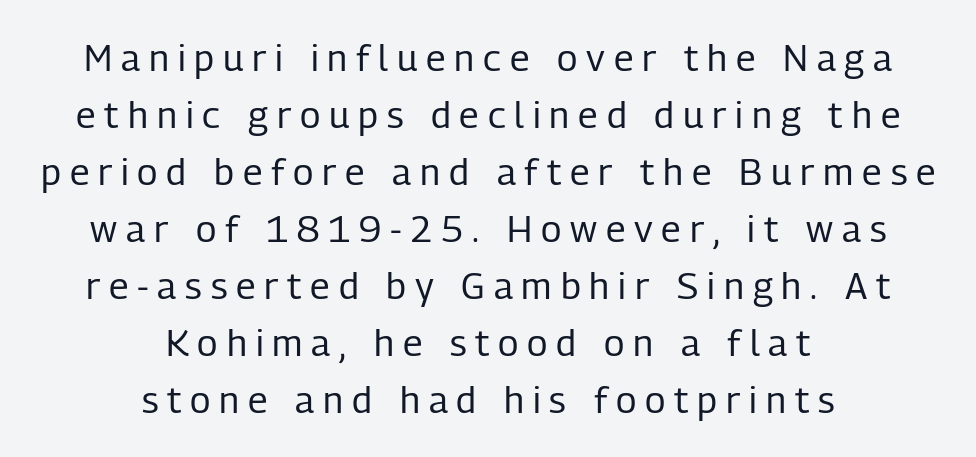
Q: Is the text bold? A: No.
Q: Is the text italic (slanted)? A: No, it is upright.
Q: Is the typeface a serif or a sans-serif typeface? A: Sans-serif.
Q: Is the text underlined? A: No.
Q: How is the paragraph aligned? A: Centered.
Q: Is the spacing between letters normal or unusually wide? A: Unusually wide.
Q: Is the spacing between lines tight, normal or loose? A: Normal.
Q: Width (condensed, normal, or wide)? A: Condensed.
Q: Stroke contrast? A: Low.
Q: x-height? A: Medium.
Q: Monospaced? A: No.
